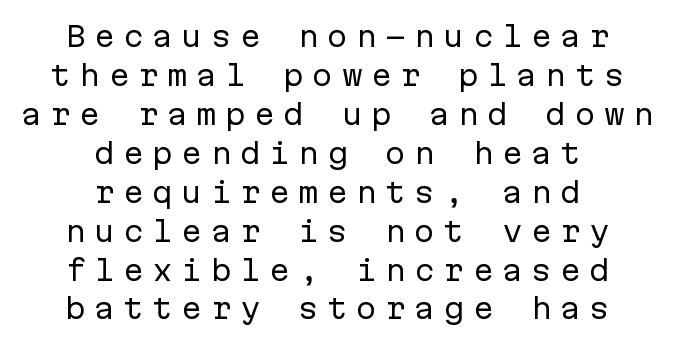
Q: Is the text bold? A: No.
Q: Is the text italic (slanted)? A: No, it is upright.
Q: Is the typeface a serif or a sans-serif typeface? A: Sans-serif.
Q: Is the text underlined? A: No.
Q: How is the paragraph aligned? A: Centered.
Q: Is the spacing between letters normal or unusually wide? A: Unusually wide.
Q: Is the spacing between lines tight, normal or loose? A: Normal.
Q: Width (condensed, normal, or wide)? A: Normal.
Q: Stroke contrast? A: Low.
Q: x-height? A: Medium.
Q: Monospaced? A: Yes.
